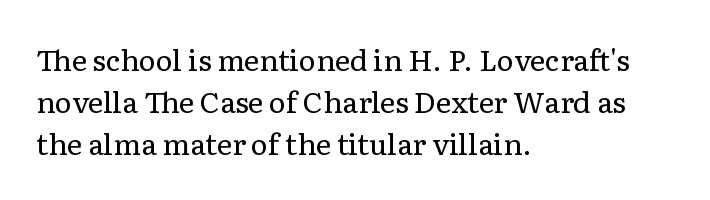
The image shows 29 px regular-weight serif type, upright; set left-aligned, normal line spacing (1.44x), normal letter spacing, not underlined; low stroke contrast and a medium x-height.
